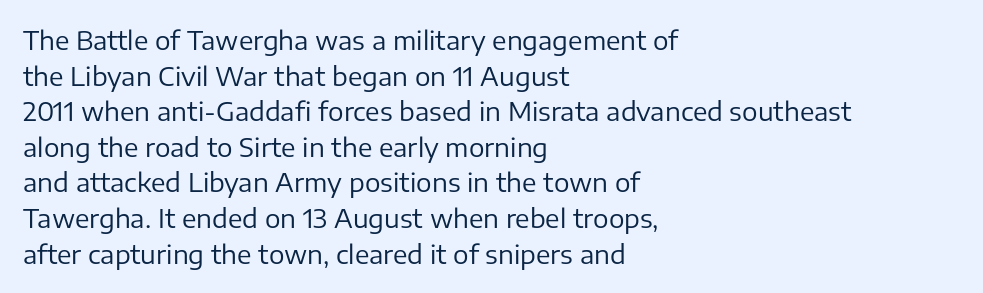
{"italic": "no", "bold": "no", "underline": "no", "align": "left", "line_spacing": "normal", "line_spacing_ratio": 1.37, "letter_spacing": "normal", "letter_spacing_em": 0.0, "glyph_px": 26}
